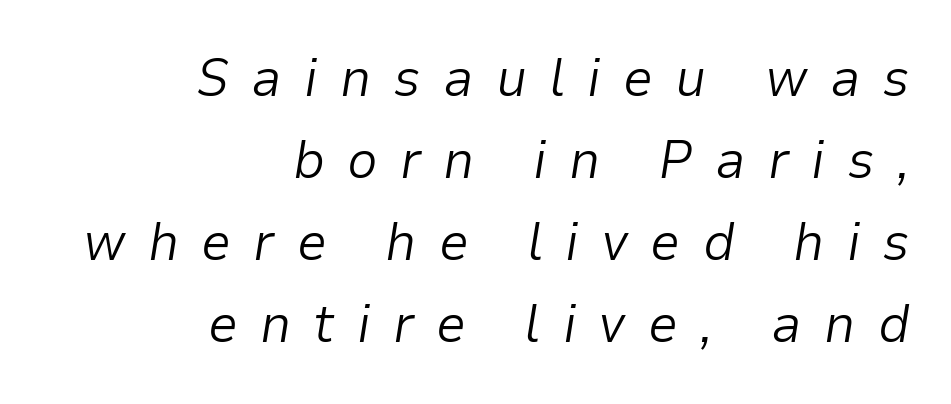
The image shows 54 px light type, italic (leaning right); set right-aligned, normal line spacing (1.52x), unusually wide letter spacing (+0.41 em), not underlined; low stroke contrast and a medium x-height.
